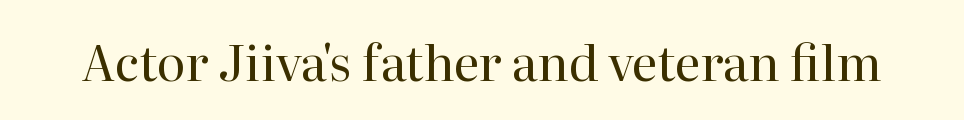
Just letters on the line, the space beneath them empty. Letters have the restrained weight of plain body copy at most. This is serif lettering, the kind often seen in printed books. Note the varied advance widths — an 'i' is clearly narrower than an 'm'. The letters stand upright; this is a roman face. The letterforms sit shoulder to shoulder at normal distance.
